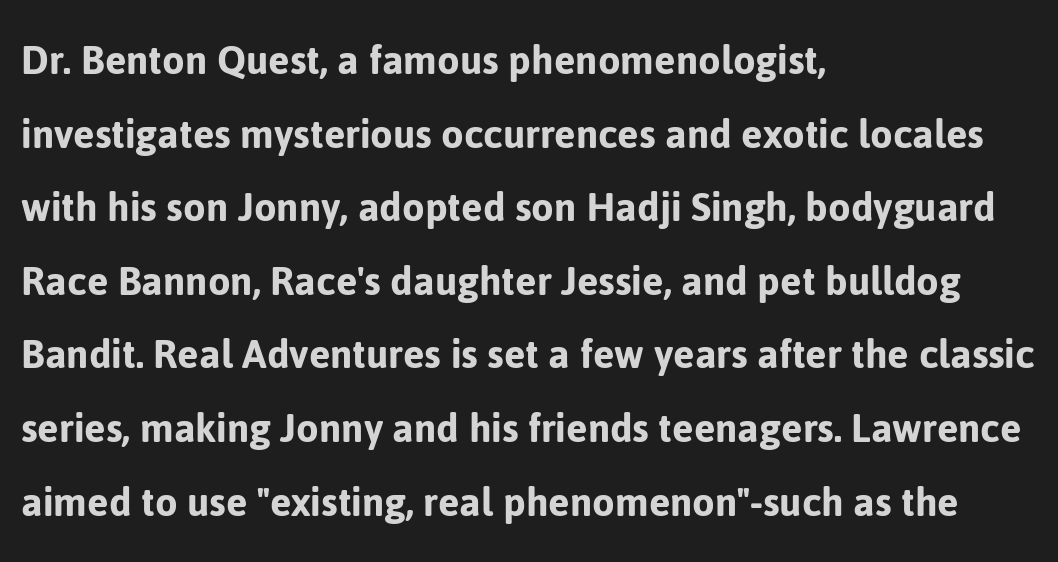
{"serif": "no", "italic": "no", "width": "normal", "stroke_contrast": "low", "x_height": "medium", "monospaced": "no", "underline": "no", "align": "left", "line_spacing": "normal", "line_spacing_ratio": 1.6, "letter_spacing": "normal", "letter_spacing_em": 0.0, "glyph_px": 46}
